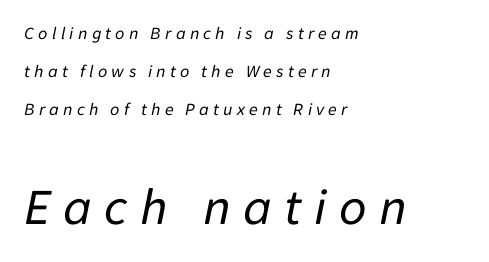
The image shows 53 px regular-weight type, italic (leaning right); set left-aligned, loose line spacing (2.12x), unusually wide letter spacing (+0.23 em), not underlined; the second (bottom) block is 2.94x larger; low stroke contrast and a medium x-height.
